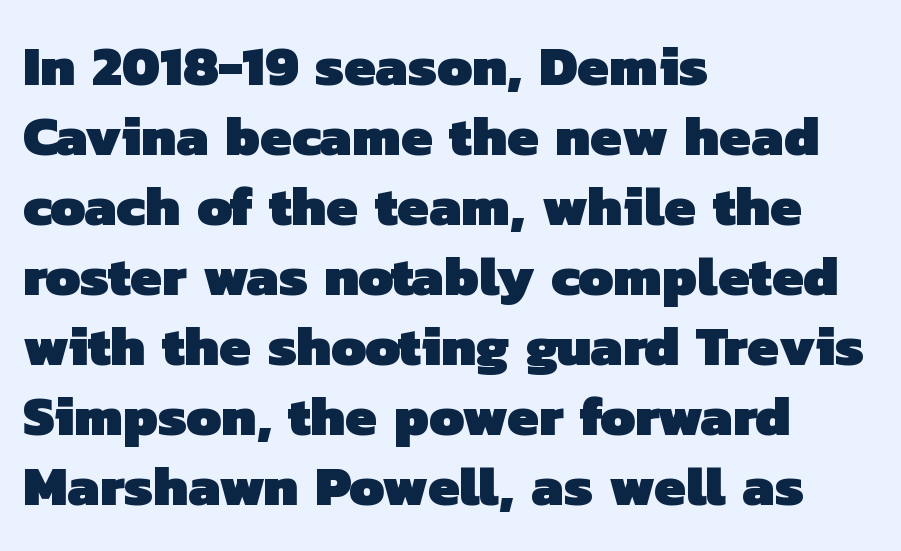
Note: no serifs on the glyphs. Interline gaps are of average width in this sample. The glyphs are unaccompanied by any horizontal stroke below them. Pretty heavy lettering here — definitely bold. The rendering uses natural spacing where letterforms have individual widths.
